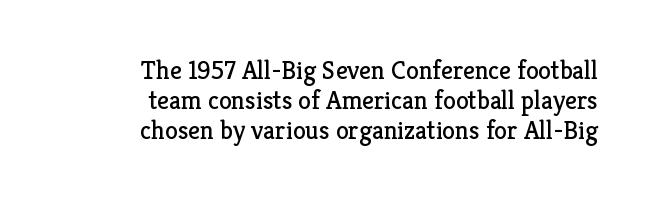
The image shows 26 px text type, upright; set right-aligned, tight line spacing (1.15x), normal letter spacing, not underlined.
